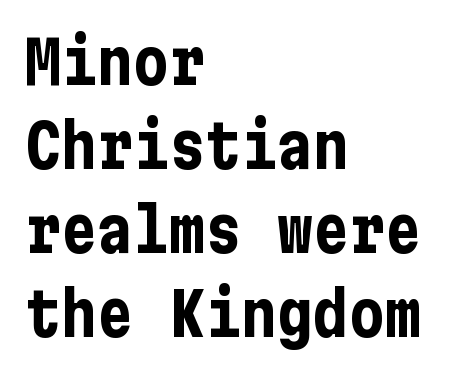
The face used here is a sans, in the tradition of grotesques and geometrics. Teacher's note: observe the even left margin — that is flush-left alignment. The zone under the glyphs is completely vacant. Does extra space separate the letters? No, they use regular spacing. Weight check: bold — yes, fully.
